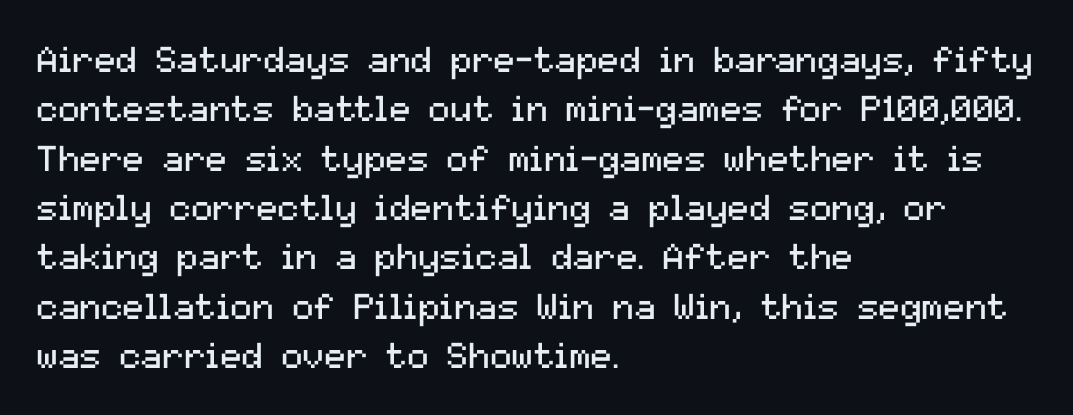
Q: Is the text bold? A: No.
Q: Is the text italic (slanted)? A: No, it is upright.
Q: Is the typeface a serif or a sans-serif typeface? A: Sans-serif.
Q: Is the text underlined? A: No.
Q: How is the paragraph aligned? A: Left-aligned.
Q: Is the spacing between letters normal or unusually wide? A: Normal.
Q: Is the spacing between lines tight, normal or loose? A: Normal.
Q: Width (condensed, normal, or wide)? A: Normal.
Q: Stroke contrast? A: Medium.
Q: x-height? A: Medium.
Q: Monospaced? A: No.
